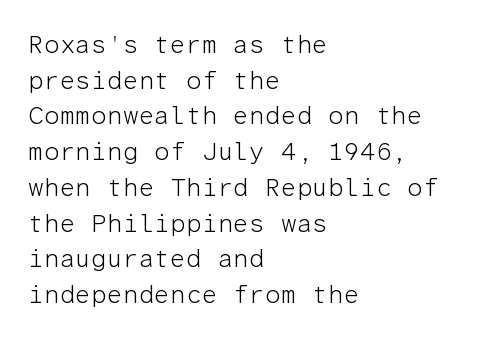
{"italic": "no", "bold": "no", "underline": "no", "align": "left", "line_spacing": "normal", "line_spacing_ratio": 1.43, "letter_spacing": "normal", "letter_spacing_em": 0.0, "glyph_px": 25}
